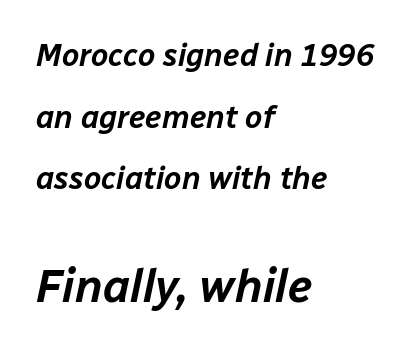
Q: Is the text italic (slanted)? A: Yes, it leans right by about 12 degrees.
Q: Is the text underlined? A: No.
Q: How is the paragraph aligned? A: Left-aligned.
Q: Is the spacing between letters normal or unusually wide? A: Normal.
Q: Is the spacing between lines tight, normal or loose? A: Loose.
Q: Which block of text is set in a larger size, the first (top) or the second (bottom)? A: The second (bottom) one.
Q: Width (condensed, normal, or wide)? A: Normal.
Q: Stroke contrast? A: Low.
Q: x-height? A: Medium.
Q: Monospaced? A: No.
